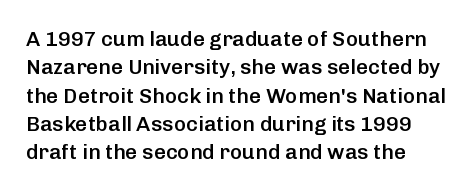
Q: Is the text bold? A: Semi-bold.
Q: Is the text italic (slanted)? A: No, it is upright.
Q: Is the text underlined? A: No.
Q: Is the spacing between letters normal or unusually wide? A: Normal.
Q: Is the spacing between lines tight, normal or loose? A: Normal.
